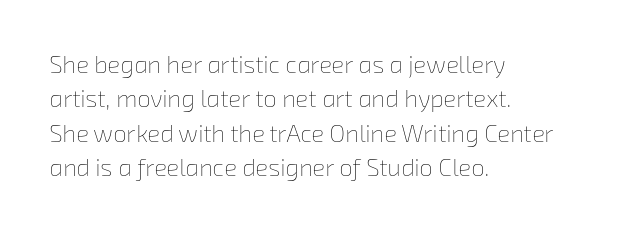
Underline: absent. These lines keep a tight, regular rhythm from letter to letter. Baseline-to-baseline distance is the conventional proportion of letter height. Which margin do the lines hug? The left one — the right edge is uneven. Bold? No — there's no thickening of the strokes.
